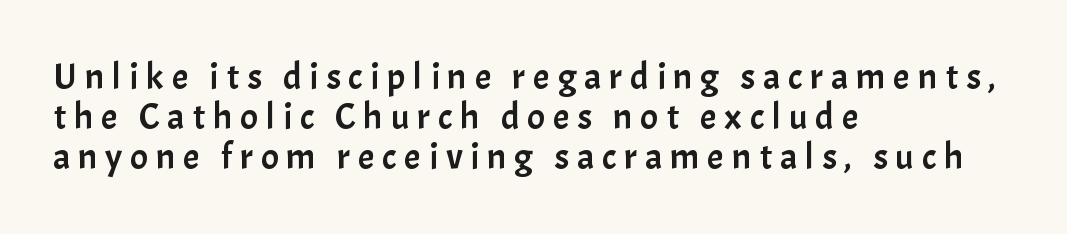
Q: Is the text italic (slanted)? A: No, it is upright.
Q: Is the typeface a serif or a sans-serif typeface? A: Sans-serif.
Q: Is the text underlined? A: No.
Q: How is the paragraph aligned? A: Left-aligned.
Q: Is the spacing between letters normal or unusually wide? A: Unusually wide.
Q: Is the spacing between lines tight, normal or loose? A: Tight.
Q: Width (condensed, normal, or wide)? A: Normal.
Q: Stroke contrast? A: Low.
Q: x-height? A: Medium.
Q: Monospaced? A: No.
